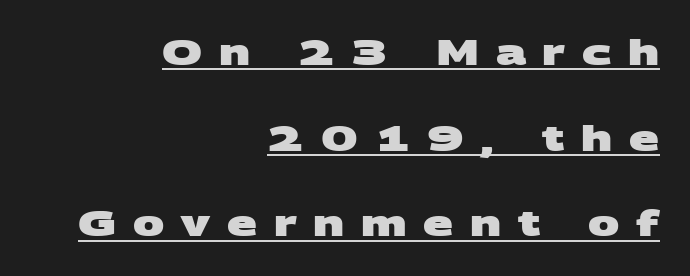
The image shows 35 px heavy, wide sans-serif type; set right-aligned, loose line spacing (2.45x), unusually wide letter spacing (+0.47 em), underlined; medium stroke contrast and a large x-height.
